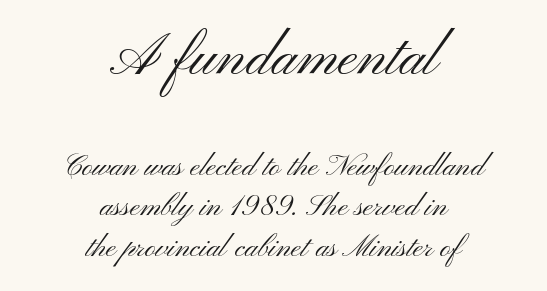
Is this a fixed-width face? No — the glyphs have proportional, varying widths. Tracking here is standard; glyphs follow each other at the usual distance. Rule under the text: the space is simply empty. The weight would be labelled regular, book, light, or lighter still.
